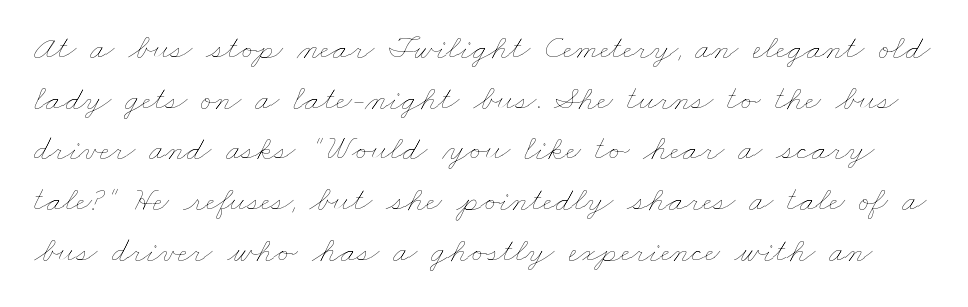
{"bold": "no", "weight": "thin", "width": "wide", "stroke_contrast": "low", "x_height": "small", "monospaced": "no", "underline": "no", "line_spacing": "normal", "line_spacing_ratio": 1.45, "letter_spacing": "normal", "letter_spacing_em": 0.0, "glyph_px": 35}
